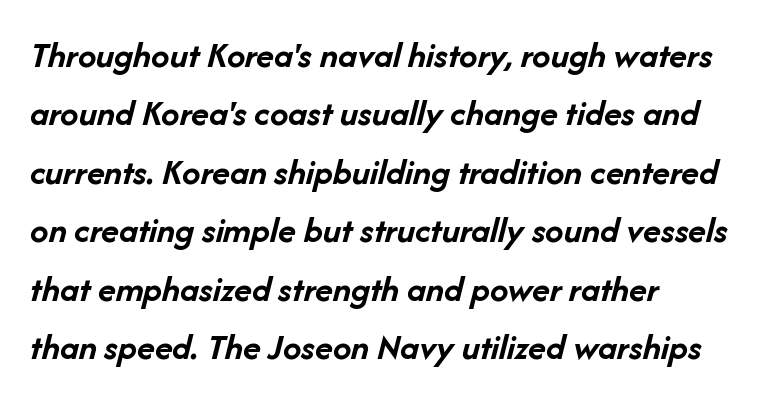
The image shows 37 px semibold type, italic (leaning right); set left-aligned, normal line spacing (1.58x), normal letter spacing, not underlined; low stroke contrast and a medium x-height.
